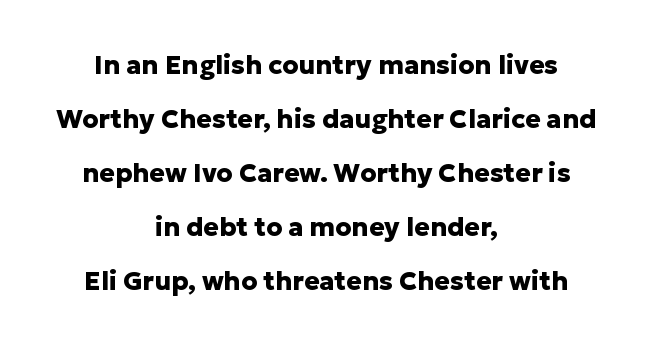
Q: Is the text bold? A: Yes.
Q: Is the text italic (slanted)? A: No, it is upright.
Q: Is the text underlined? A: No.
Q: How is the paragraph aligned? A: Centered.
Q: Is the spacing between letters normal or unusually wide? A: Normal.
Q: Is the spacing between lines tight, normal or loose? A: Loose.
